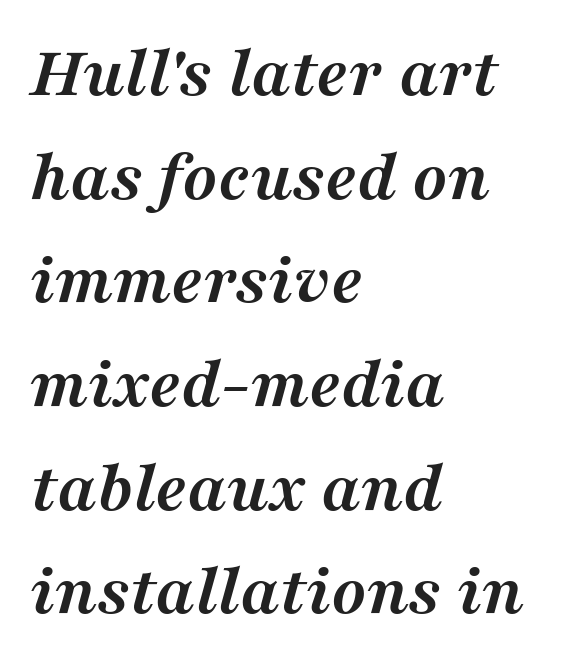
{"serif": "yes", "italic": "yes", "lean": "right", "slant_degrees": 16, "bold": "yes", "weight": "semibold", "width": "normal", "stroke_contrast": "medium", "x_height": "medium", "monospaced": "no", "underline": "no", "align": "left", "line_spacing": "normal", "line_spacing_ratio": 1.42, "letter_spacing": "normal", "letter_spacing_em": 0.0, "glyph_px": 73}
